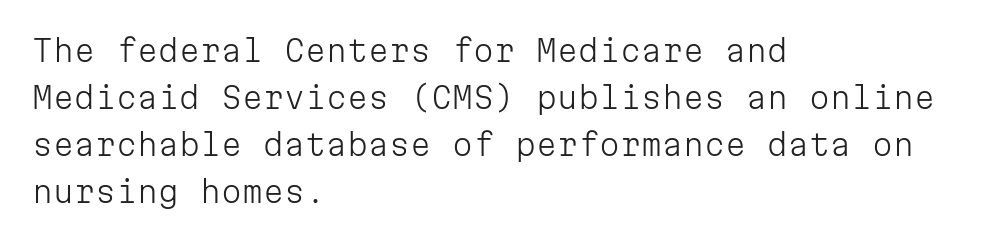
The letters stand straight up with perfectly vertical stems. I'd call this a sans setting — the letters go barefoot. Reading down the column, the eye jumps a familiar distance to each next line. Is this a fixed-width face? Yes — each glyph sits in an identical cell. Every row of glyphs begins at an identical x-position on the left.
